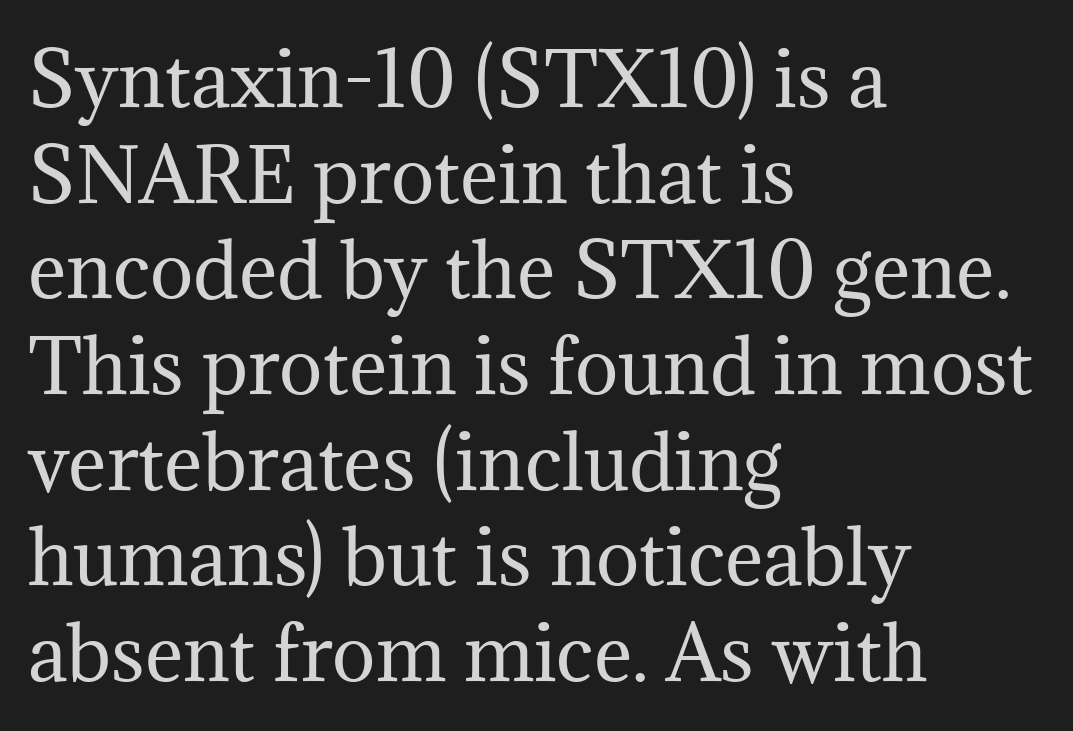
The rendering shows small feet on the letterforms — a serif design. The passage shown is typed in a proportional face where columns would drift. Caption: standard tracking, unaltered. Bold? No — there's no thickening of the strokes. The lettering holds an erect, upright posture throughout.
